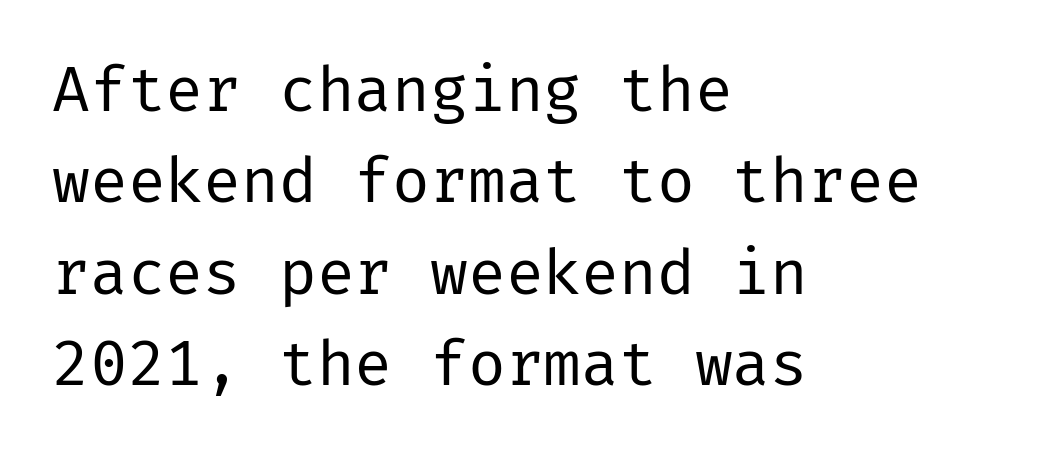
The image shows 63 px regular-weight sans-serif type, upright; set left-aligned, normal line spacing (1.45x), normal letter spacing, not underlined; low stroke contrast and a medium x-height.
